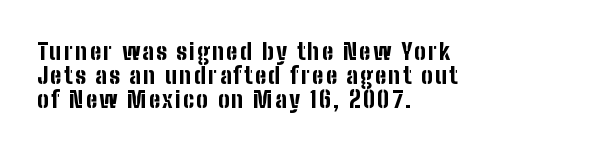
Q: Is the text bold? A: Yes.
Q: Is the text italic (slanted)? A: No, it is upright.
Q: Is the text underlined? A: No.
Q: How is the paragraph aligned? A: Left-aligned.
Q: Is the spacing between lines tight, normal or loose? A: Tight.
